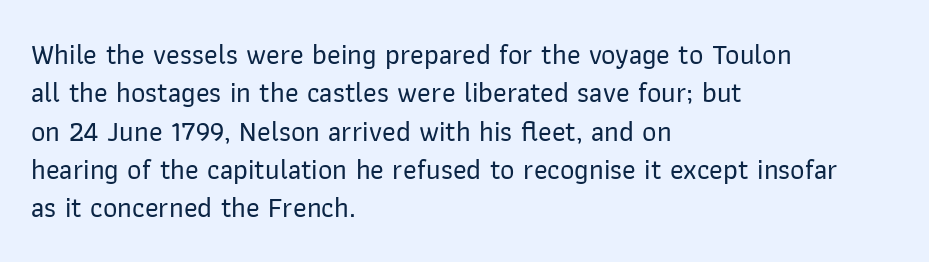
Each letter keeps its own natural width here, so spacing adapts to shape. Just letters on the line, the space beneath them empty. Reading down the column, the eye jumps a familiar distance to each next line. What stands out about the letter spacing? Nothing — it is the standard amount.
